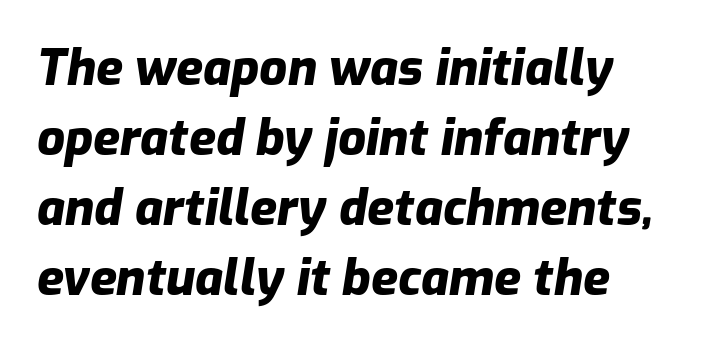
These lines sit exactly where default settings would place them. A student would call this left alignment; a typographer would say flush left, rag right. Typographic density is high because the face is bold. This sample has the flowing, uneven cadence of proportional lettering. The letterforms sit shoulder to shoulder at normal distance.
